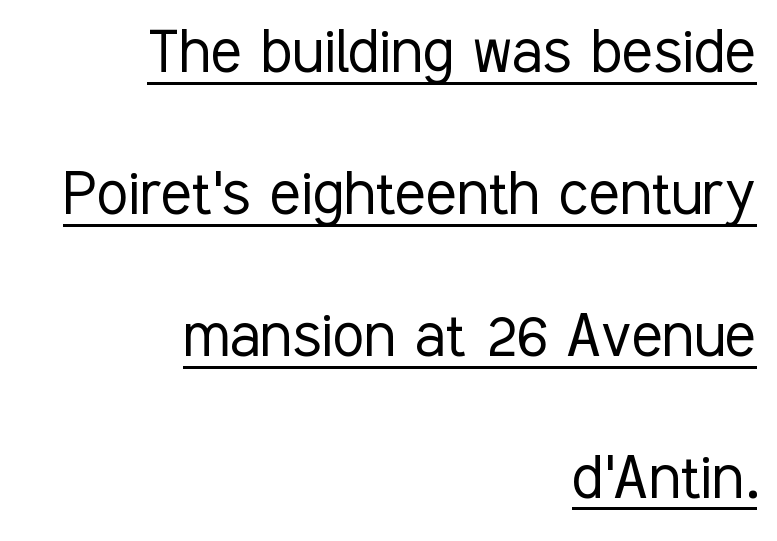
Q: Is the text bold? A: No.
Q: Is the text italic (slanted)? A: No, it is upright.
Q: Is the typeface a serif or a sans-serif typeface? A: Sans-serif.
Q: Is the text underlined? A: Yes.
Q: How is the paragraph aligned? A: Right-aligned.
Q: Is the spacing between letters normal or unusually wide? A: Normal.
Q: Is the spacing between lines tight, normal or loose? A: Loose.
Q: Width (condensed, normal, or wide)? A: Condensed.
Q: Stroke contrast? A: Low.
Q: x-height? A: Medium.
Q: Monospaced? A: No.
